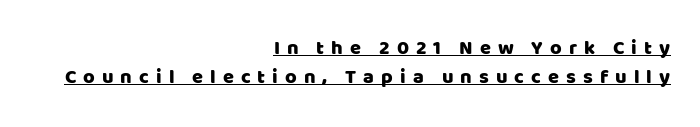
The horizontal fit of the characters is loose and conspicuously gappy. Summary of vertical rhythm: regular, with standard interline spacing. You can tell it's not italic because the verticals are truly vertical. Emphasis is given by a line drawn under the lettering. A flush-right, rag-left setting is used for this passage.
